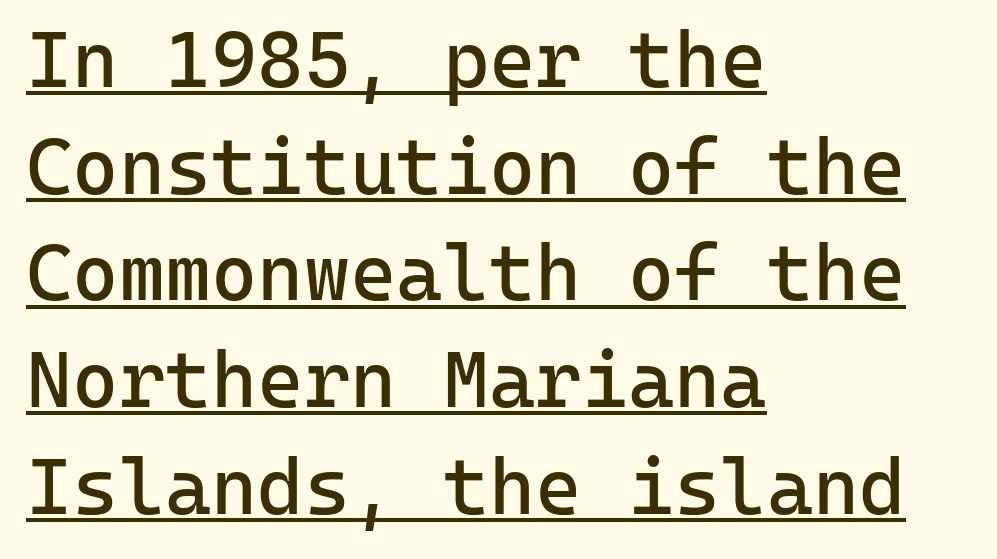
Q: Is the text bold? A: No.
Q: Is the text italic (slanted)? A: No, it is upright.
Q: Is the typeface a serif or a sans-serif typeface? A: Sans-serif.
Q: Is the text underlined? A: Yes.
Q: How is the paragraph aligned? A: Left-aligned.
Q: Is the spacing between letters normal or unusually wide? A: Normal.
Q: Is the spacing between lines tight, normal or loose? A: Normal.
Q: Width (condensed, normal, or wide)? A: Normal.
Q: Stroke contrast? A: Low.
Q: x-height? A: Medium.
Q: Monospaced? A: Yes.
